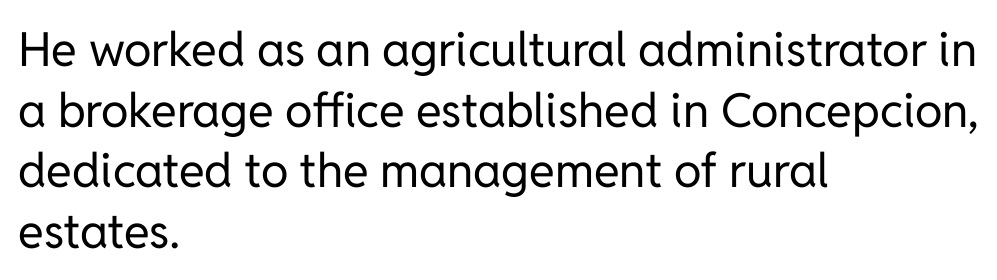
The image shows 47 px regular-weight sans-serif type, upright; set left-aligned, normal line spacing (1.29x), normal letter spacing, not underlined; low stroke contrast and a medium x-height.
